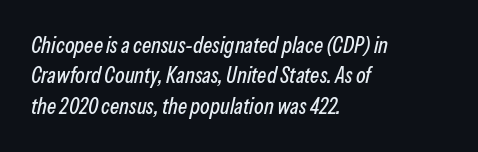
{"italic": "yes", "lean": "right", "slant_degrees": 13, "underline": "no", "align": "left", "line_spacing": "normal", "line_spacing_ratio": 1.38, "letter_spacing": "normal", "letter_spacing_em": 0.0, "glyph_px": 22}
